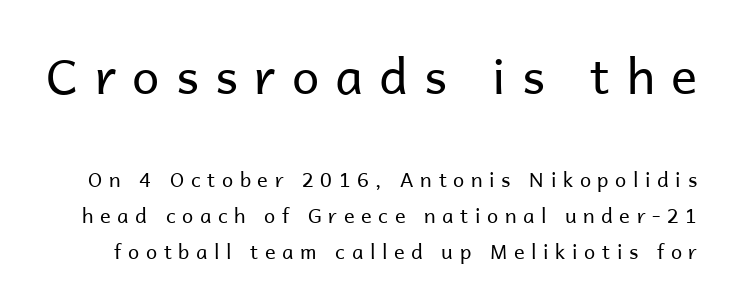
{"serif": "no", "italic": "no", "bold": "no", "weight": "regular", "width": "normal", "stroke_contrast": "low", "x_height": "medium", "monospaced": "no", "underline": "no", "line_spacing_ratio": 1.81, "letter_spacing": "wide", "letter_spacing_em": 0.33, "larger_block": "first", "size_ratio": 2.45, "glyph_px": 49}
